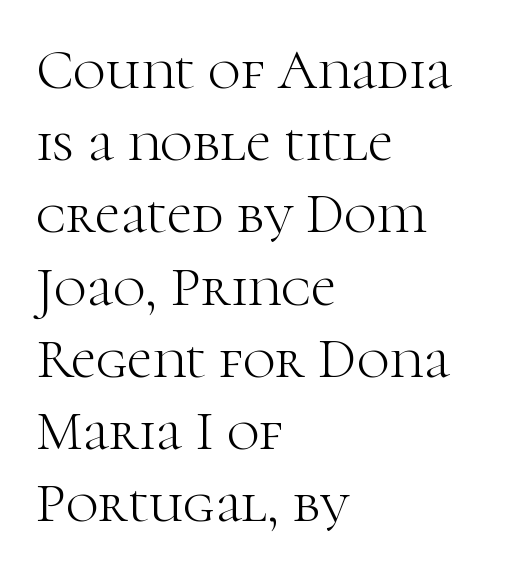
Bare-footed words on every line. Regular leading. Honestly, the letter spacing is just normal — you wouldn't notice it. A typesetter would call this proportional, since set widths differ per character. Nope, not italic — everything's standing straight.
